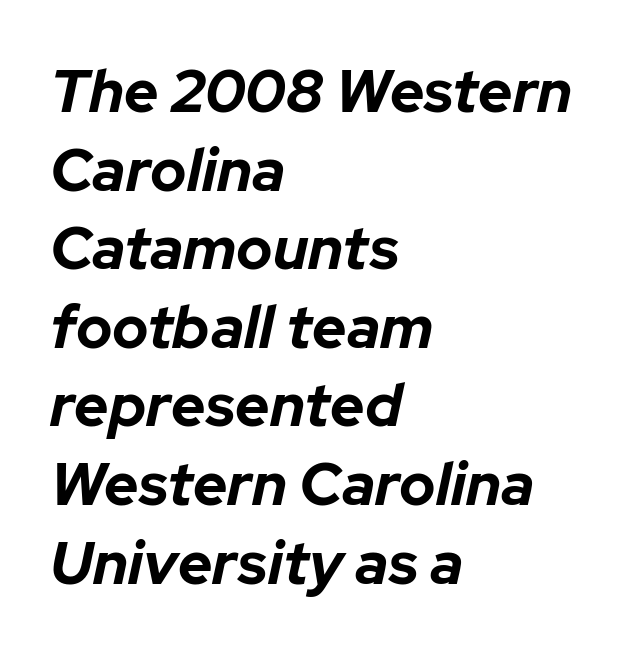
The image shows 60 px bold type, italic (leaning right); set left-aligned, normal line spacing (1.31x), normal letter spacing, not underlined; low stroke contrast and a medium x-height.
